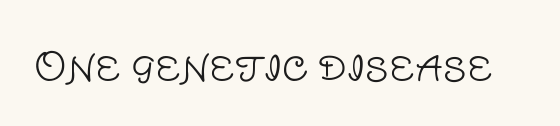
{"serif": "no", "bold": "no", "weight": "light", "width": "normal", "stroke_contrast": "low", "x_height": "large", "monospaced": "no", "underline": "no", "letter_spacing": "normal", "letter_spacing_em": 0.0, "glyph_px": 39}
